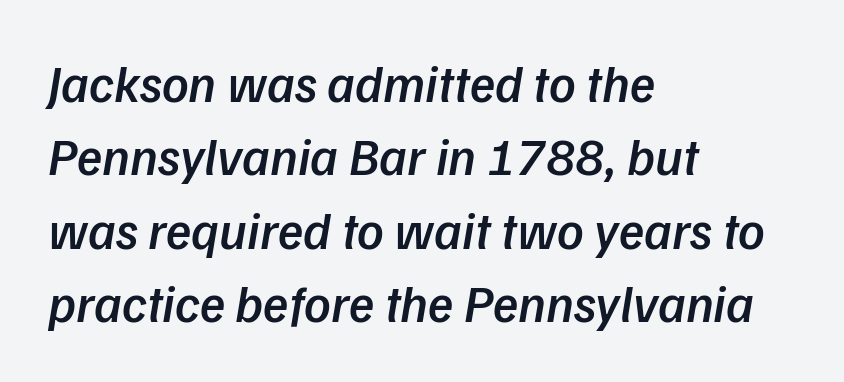
{"serif": "no", "bold": "semi", "weight": "semibold", "width": "normal", "stroke_contrast": "low", "x_height": "medium", "monospaced": "no", "underline": "no", "align": "left", "line_spacing": "normal", "line_spacing_ratio": 1.41, "letter_spacing": "normal", "letter_spacing_em": 0.0, "glyph_px": 52}
